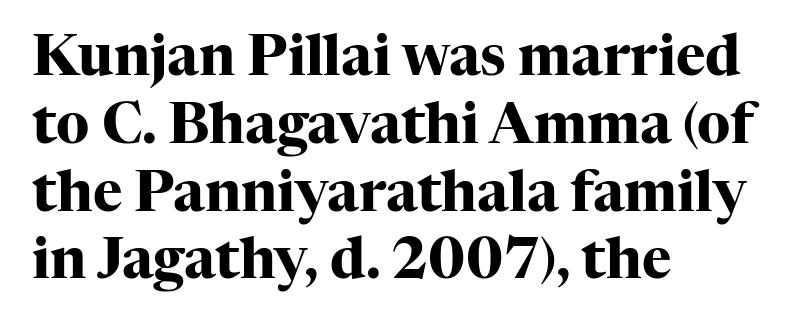
Quick note: not italic, upright. The passage shown has conventional tracking throughout. Typographic density is high because the face is bold. Classification — serif. The string is rendered with underlining switched off.
